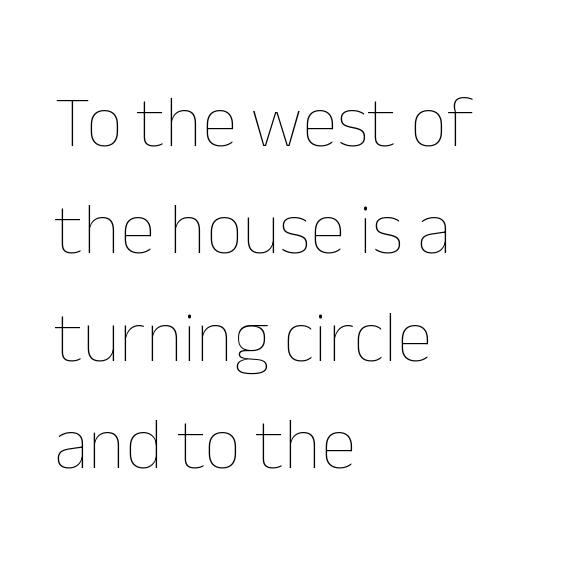
Leading: standard. Clear beneath every line of the passage. The line texture is even and compact thanks to regular tracking. This is roman type, the default non-slanted kind.
